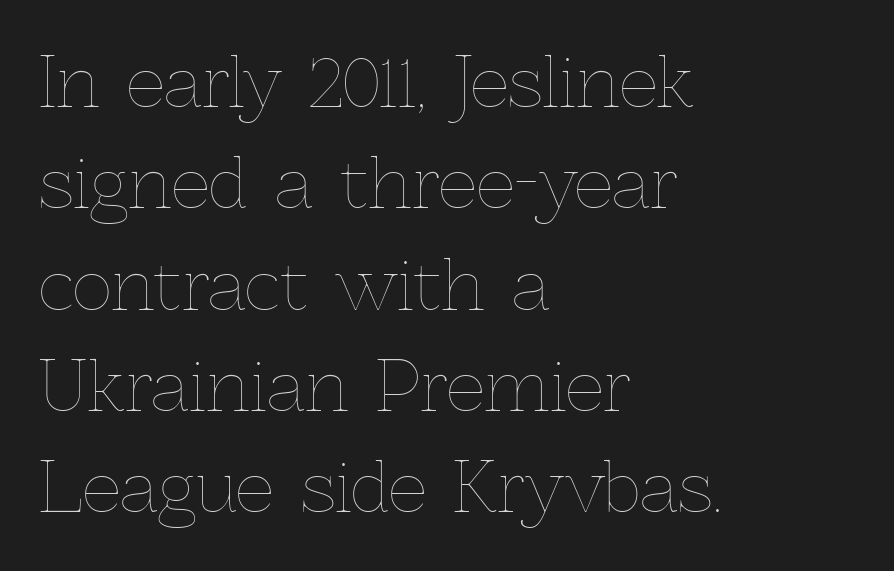
{"italic": "no", "bold": "no", "weight": "thin", "width": "normal", "x_height": "medium", "monospaced": "no", "underline": "no", "align": "left", "line_spacing": "normal", "line_spacing_ratio": 1.49, "letter_spacing": "normal", "letter_spacing_em": 0.0, "glyph_px": 68}
